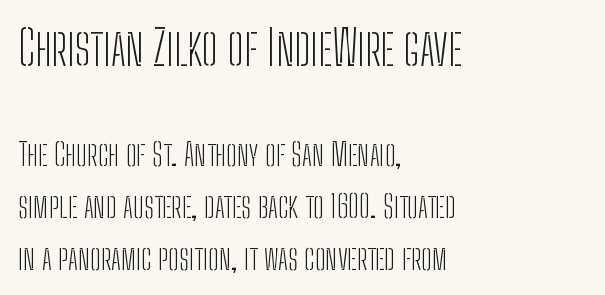
Q: Is the text bold? A: No.
Q: Is the text italic (slanted)? A: No, it is upright.
Q: Is the typeface a serif or a sans-serif typeface? A: Sans-serif.
Q: Is the text underlined? A: No.
Q: How is the paragraph aligned? A: Left-aligned.
Q: Is the spacing between letters normal or unusually wide? A: Normal.
Q: Is the spacing between lines tight, normal or loose? A: Normal.
Q: Which block of text is set in a larger size, the first (top) or the second (bottom)? A: The first (top) one.
Q: Width (condensed, normal, or wide)? A: Condensed.
Q: Stroke contrast? A: Low.
Q: x-height? A: Medium.
Q: Monospaced? A: No.
